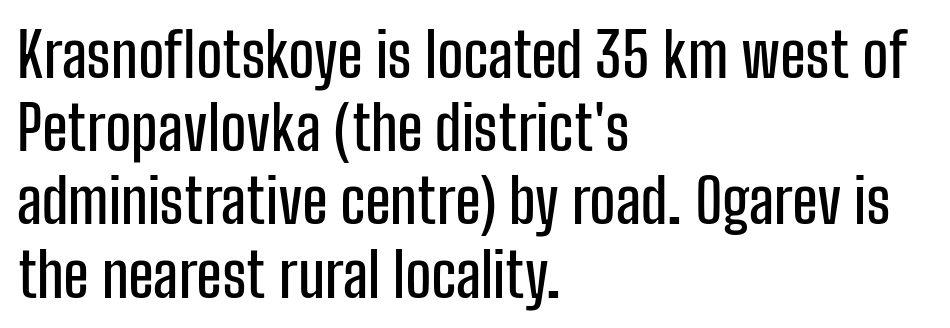
{"serif": "no", "italic": "no", "width": "condensed", "stroke_contrast": "low", "x_height": "medium", "monospaced": "no", "underline": "no", "align": "left", "line_spacing_ratio": 1.2, "letter_spacing": "normal", "letter_spacing_em": 0.0, "glyph_px": 61}
